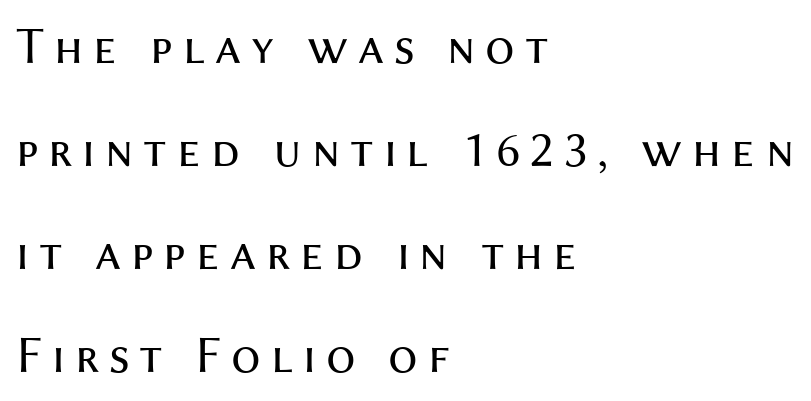
{"serif": "no", "italic": "no", "bold": "no", "weight": "regular", "width": "normal", "stroke_contrast": "medium", "x_height": "medium", "monospaced": "no", "underline": "no", "align": "left", "line_spacing": "loose", "line_spacing_ratio": 1.98, "glyph_px": 52}
